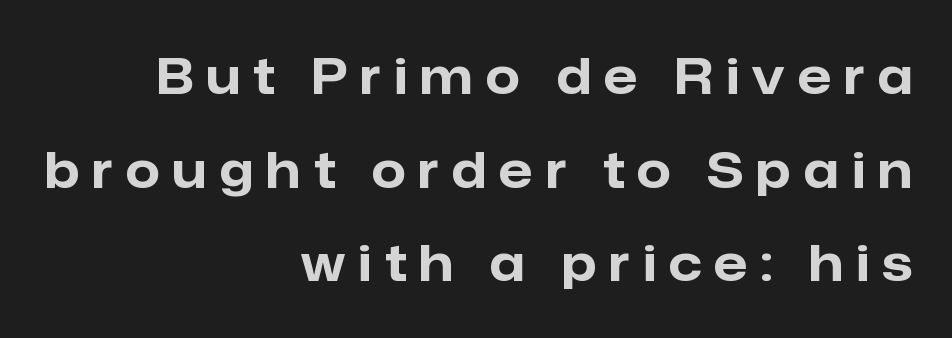
{"serif": "no", "italic": "no", "bold": "yes", "weight": "bold", "width": "normal", "stroke_contrast": "low", "x_height": "medium", "monospaced": "no", "underline": "no", "align": "right", "line_spacing": "loose", "line_spacing_ratio": 1.91, "letter_spacing": "wide", "letter_spacing_em": 0.27, "glyph_px": 49}
